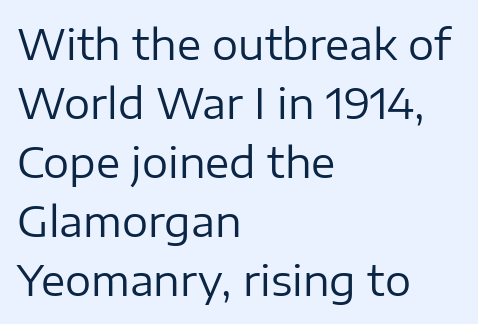
Q: Is the text bold? A: No.
Q: Is the text italic (slanted)? A: No, it is upright.
Q: Is the typeface a serif or a sans-serif typeface? A: Sans-serif.
Q: Is the text underlined? A: No.
Q: How is the paragraph aligned? A: Left-aligned.
Q: Is the spacing between letters normal or unusually wide? A: Normal.
Q: Is the spacing between lines tight, normal or loose? A: Normal.
Q: Width (condensed, normal, or wide)? A: Normal.
Q: Stroke contrast? A: Low.
Q: x-height? A: Medium.
Q: Monospaced? A: No.
